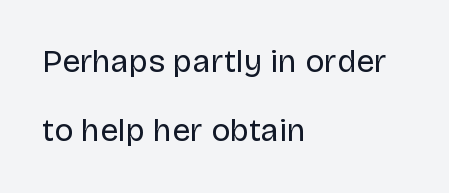
Q: Is the text bold? A: No.
Q: Is the text italic (slanted)? A: No, it is upright.
Q: Is the typeface a serif or a sans-serif typeface? A: Sans-serif.
Q: Is the text underlined? A: No.
Q: How is the paragraph aligned? A: Left-aligned.
Q: Is the spacing between letters normal or unusually wide? A: Normal.
Q: Is the spacing between lines tight, normal or loose? A: Loose.
Q: Width (condensed, normal, or wide)? A: Normal.
Q: Stroke contrast? A: Low.
Q: x-height? A: Large.
Q: Monospaced? A: No.
